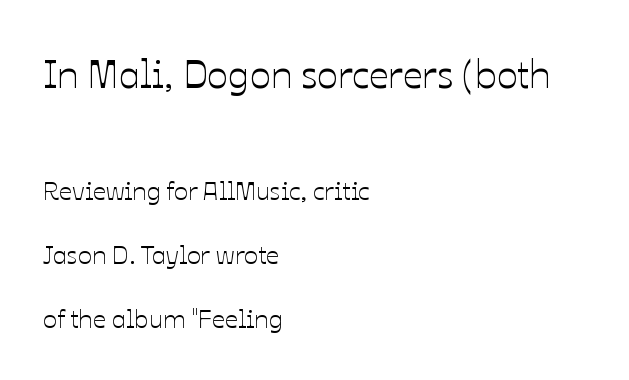
This sample uses plain, unmodified letter spacing. Loosely led — the rows are spread out. No word sits above an underline. Which chunk is bigger? The first one — the top block dwarfs the bottom.
